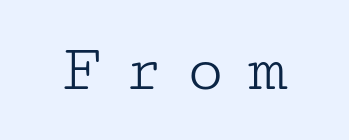
A quiet, ordinary-to-light weight characterises the typeface. A typesetter would label this face a serif. The lettering holds an erect, upright posture throughout. Underlining? Definitely not there. Characters follow at a spacing far wider than the type designer built in.
